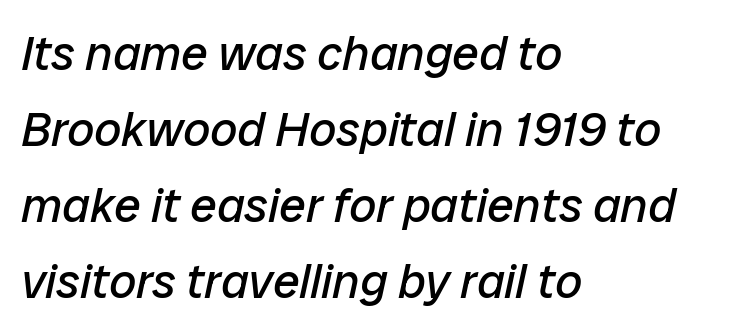
The passage shown has conventional tracking throughout. Slant detected: the letters are inclined. Horizontally, the lines are justified to the leading edge only. How would I describe the line gaps? Plain and ordinary. The gap between lines stays unmarked.
